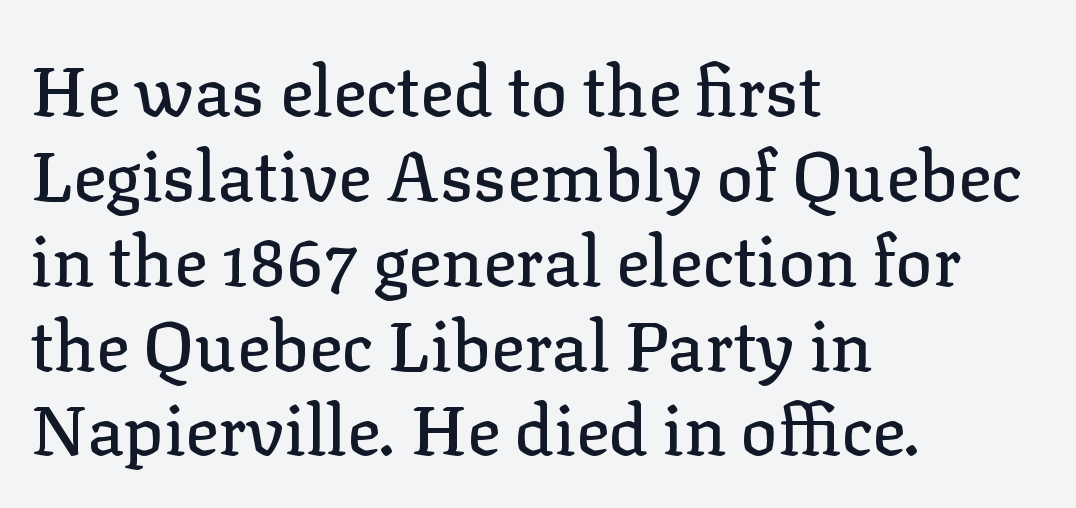
{"serif": "yes", "italic": "no", "width": "normal", "stroke_contrast": "low", "x_height": "medium", "monospaced": "no", "underline": "no", "align": "left", "line_spacing_ratio": 1.23, "letter_spacing": "normal", "letter_spacing_em": 0.0, "glyph_px": 69}
